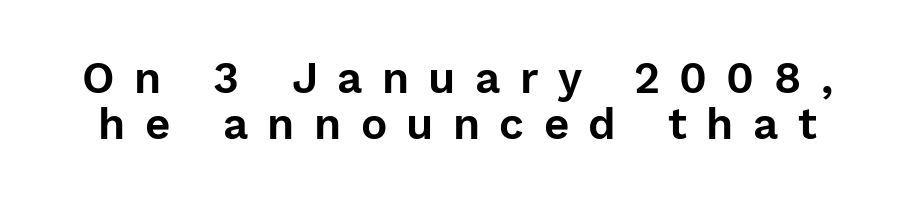
Q: Is the text italic (slanted)? A: No, it is upright.
Q: Is the typeface a serif or a sans-serif typeface? A: Sans-serif.
Q: Is the text underlined? A: No.
Q: Is the spacing between letters normal or unusually wide? A: Unusually wide.
Q: Is the spacing between lines tight, normal or loose? A: Tight.
Q: Width (condensed, normal, or wide)? A: Normal.
Q: Stroke contrast? A: Low.
Q: x-height? A: Medium.
Q: Monospaced? A: No.
